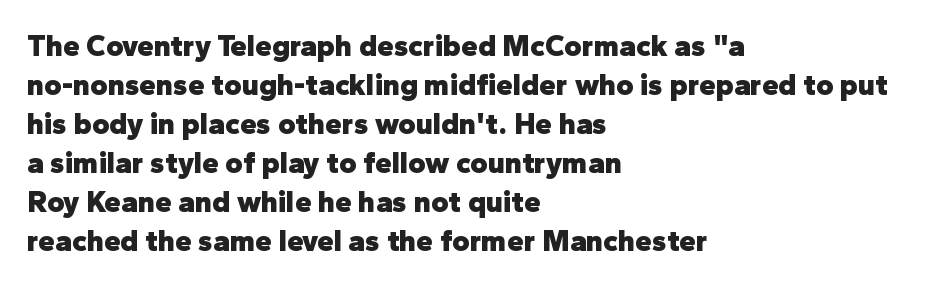
Q: Is the text bold? A: Yes.
Q: Is the text italic (slanted)? A: No, it is upright.
Q: Is the typeface a serif or a sans-serif typeface? A: Sans-serif.
Q: Is the text underlined? A: No.
Q: How is the paragraph aligned? A: Left-aligned.
Q: Is the spacing between letters normal or unusually wide? A: Normal.
Q: Is the spacing between lines tight, normal or loose? A: Normal.
Q: Width (condensed, normal, or wide)? A: Normal.
Q: Stroke contrast? A: Low.
Q: x-height? A: Medium.
Q: Monospaced? A: No.
